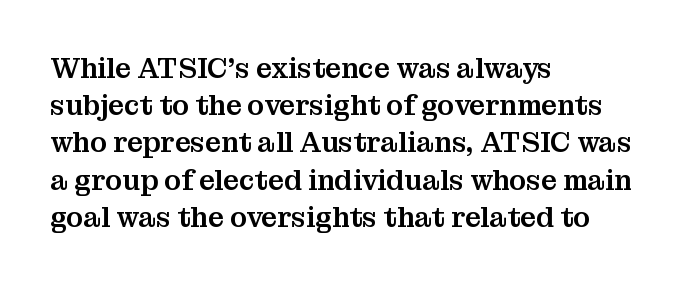
The text was rendered using a seriffed face with decorative stroke endings. Notice how the stems are strictly vertical — no italics here. The strip under each line holds only bare page. Baseline-to-baseline distance is the conventional proportion of letter height.
